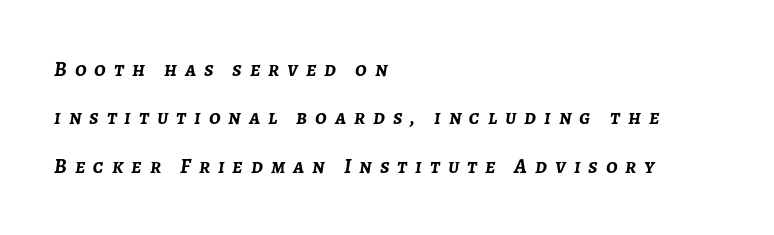
Caption: bold face, heavy strokes. Quick note: underline off. This sample uses expanded letter spacing, leaving extra air between glyphs. Does the copy run flush right? No — it runs flush left. Vertical spacing — loose. The glyphs look as if they've been sheared to an angle.
